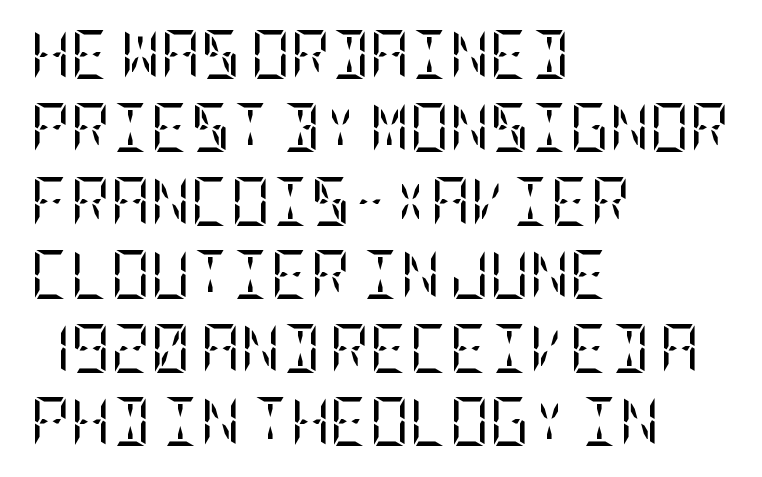
The image shows 49 px regular-weight, condensed serif type, upright; set left-aligned, normal line spacing (1.5x), normal letter spacing, not underlined; low stroke contrast and a large x-height.
